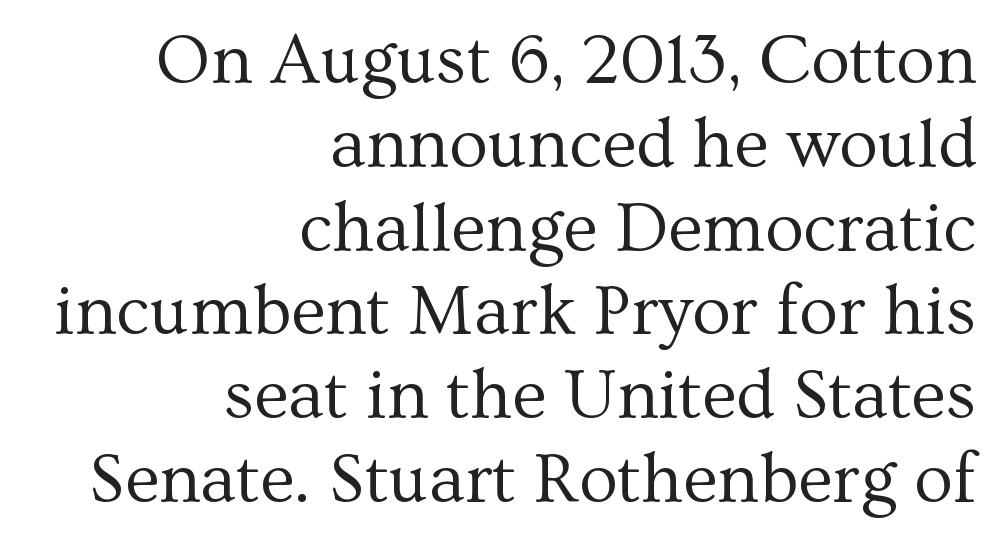
{"serif": "yes", "italic": "no", "bold": "no", "weight": "regular", "width": "normal", "stroke_contrast": "medium", "x_height": "medium", "monospaced": "no", "underline": "no", "align": "right", "line_spacing_ratio": 1.18, "letter_spacing": "normal", "letter_spacing_em": 0.0, "glyph_px": 71}
